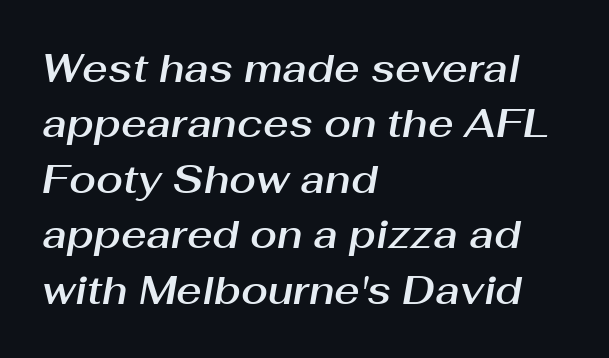
The image shows 39 px text type, italic (leaning right); set left-aligned, normal line spacing (1.42x), normal letter spacing, not underlined; medium stroke contrast and a medium x-height.
